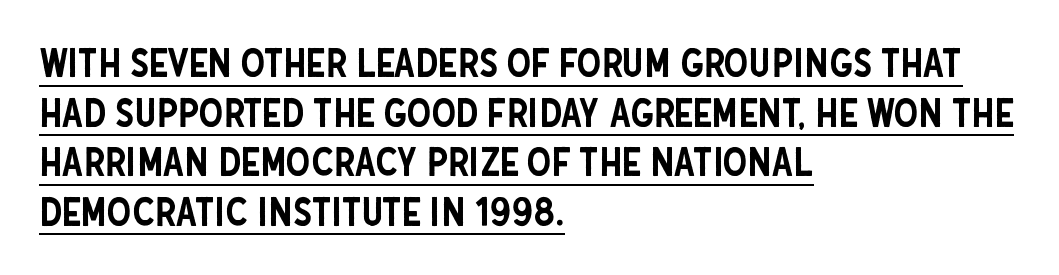
The image shows 39 px condensed sans-serif type, upright; set left-aligned, normal line spacing (1.27x), normal letter spacing, underlined; low stroke contrast and a large x-height.
